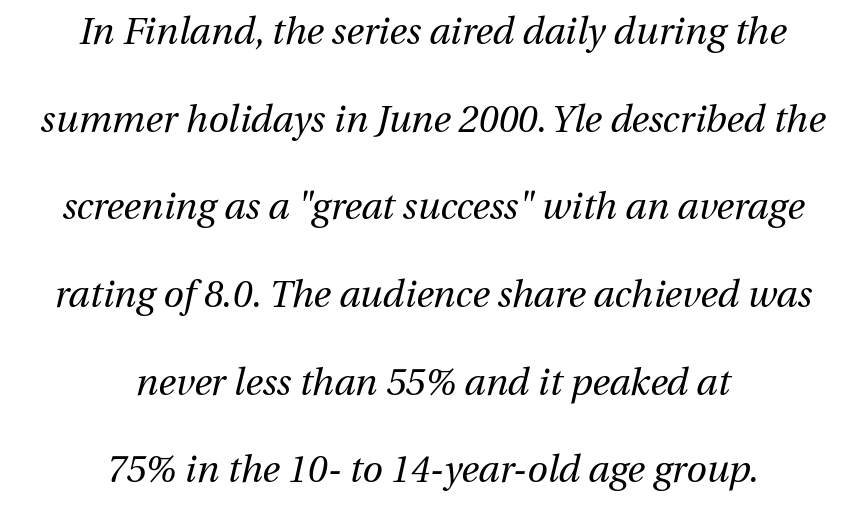
Q: Is the text bold? A: No.
Q: Is the text italic (slanted)? A: Yes, it leans right by about 13 degrees.
Q: Is the text underlined? A: No.
Q: How is the paragraph aligned? A: Centered.
Q: Is the spacing between letters normal or unusually wide? A: Normal.
Q: Is the spacing between lines tight, normal or loose? A: Loose.
Q: Width (condensed, normal, or wide)? A: Normal.
Q: Stroke contrast? A: Medium.
Q: x-height? A: Medium.
Q: Monospaced? A: No.
